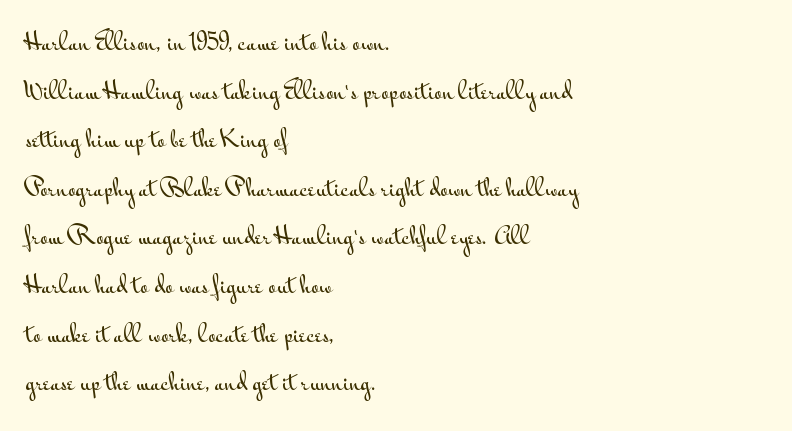
{"underline": "no", "align": "left", "line_spacing": "loose", "line_spacing_ratio": 2.21, "letter_spacing": "normal", "letter_spacing_em": 0.0, "glyph_px": 22}
